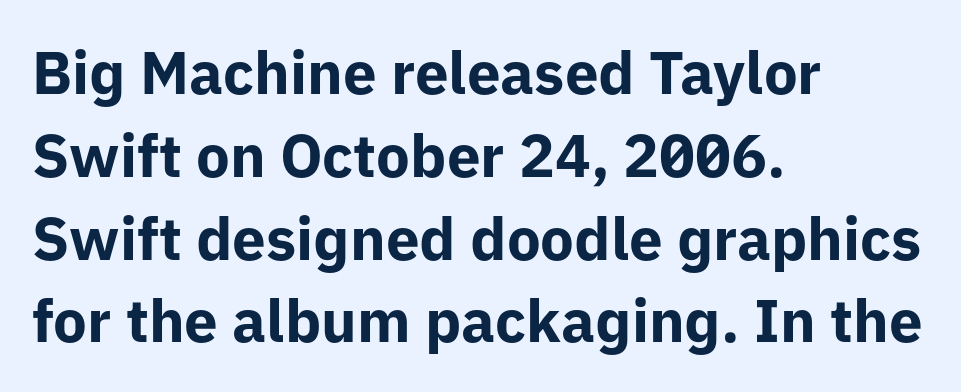
Students, this is bold: see how much ink each stroke carries. Character widths vary here, with narrow letters taking less room than wide ones. Each line starts at the same left margin while the right side varies. Honestly, there is no underline to notice here at all. The face used here is rendered with its standard letterfit. Compared with typical paragraphs, the rows here are spaced about the same.
